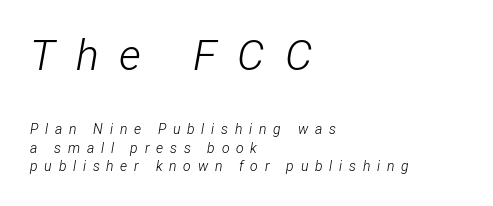
The image shows 43 px light, condensed type, italic (leaning right); set left-aligned, normal line spacing (1.32x), unusually wide letter spacing (+0.48 em), not underlined; the first (top) block is 3.07x larger; low stroke contrast and a medium x-height.
